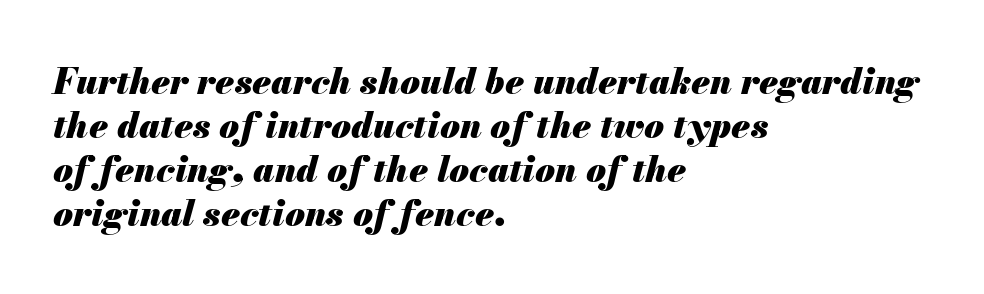
{"italic": "yes", "lean": "right", "slant_degrees": 13, "bold": "yes", "weight": "heavy", "width": "normal", "stroke_contrast": "medium", "x_height": "small", "monospaced": "no", "underline": "no", "align": "left", "line_spacing_ratio": 1.22, "letter_spacing": "normal", "letter_spacing_em": 0.0, "glyph_px": 36}
